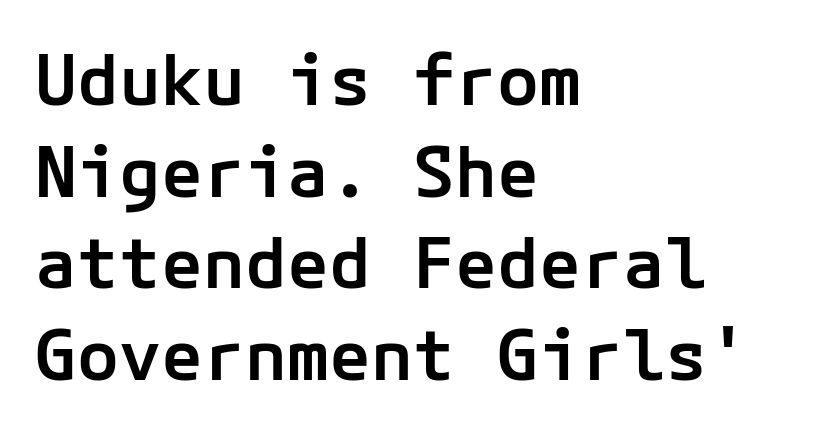
{"serif": "no", "italic": "no", "bold": "semi", "weight": "semibold", "width": "normal", "stroke_contrast": "low", "x_height": "medium", "underline": "no", "align": "left", "line_spacing": "normal", "line_spacing_ratio": 1.31, "letter_spacing": "normal", "letter_spacing_em": 0.0, "glyph_px": 70}
